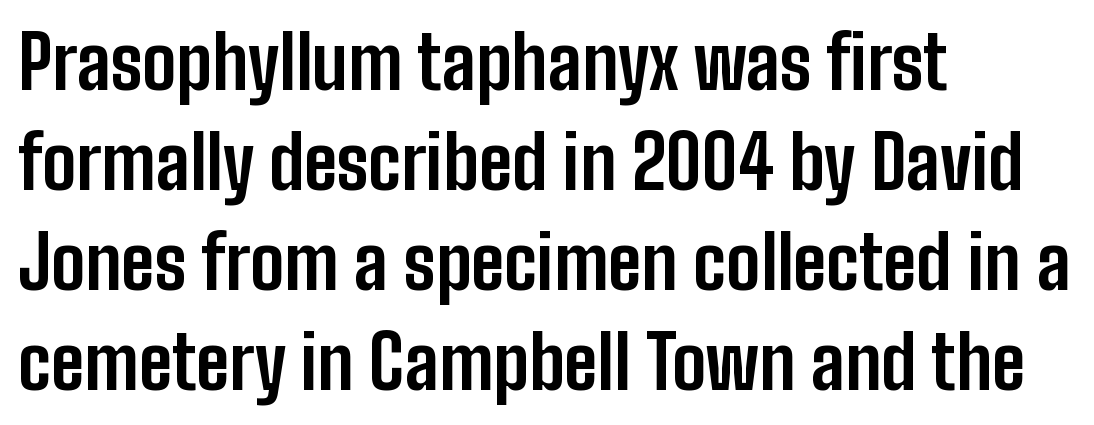
Is this a fixed-width face? No — the glyphs have proportional, varying widths. Emphasis by weight is at full strength: bold. The gaps between neighbouring characters are ordinary and unremarkable. Upright lettering throughout. Honestly, the row spacing looks completely unremarkable.
